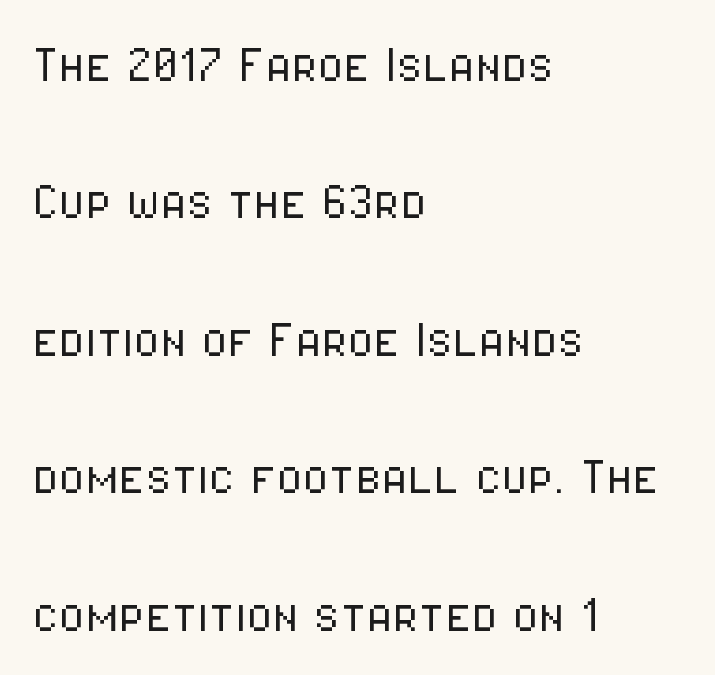
{"serif": "no", "italic": "no", "bold": "no", "weight": "light", "width": "condensed", "stroke_contrast": "low", "x_height": "medium", "monospaced": "no", "underline": "no", "align": "left", "line_spacing": "loose", "line_spacing_ratio": 2.29, "letter_spacing": "normal", "letter_spacing_em": 0.0, "glyph_px": 60}
